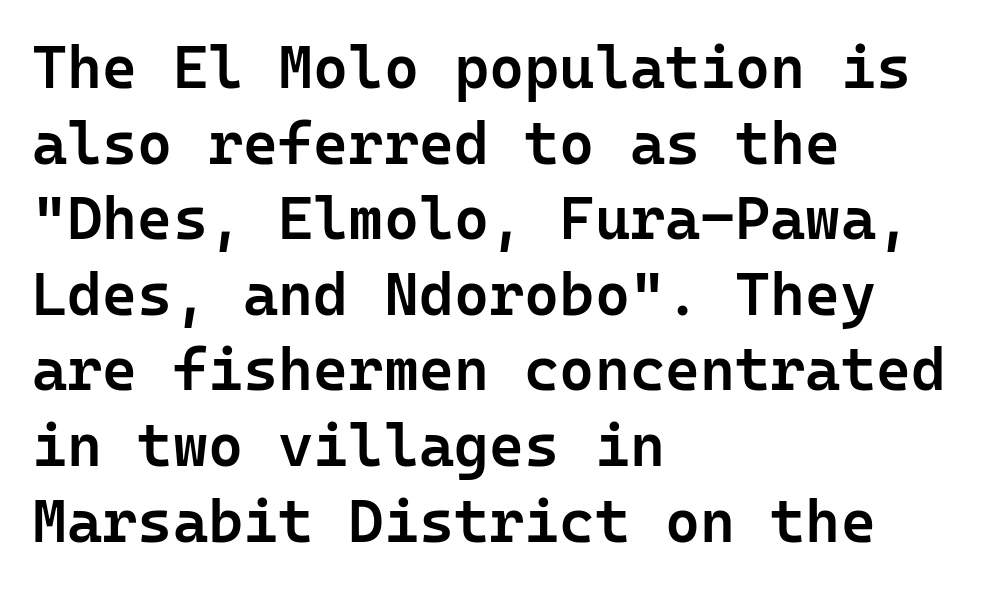
Q: Is the text bold? A: Semi-bold.
Q: Is the text italic (slanted)? A: No, it is upright.
Q: Is the typeface a serif or a sans-serif typeface? A: Sans-serif.
Q: Is the text underlined? A: No.
Q: How is the paragraph aligned? A: Left-aligned.
Q: Is the spacing between letters normal or unusually wide? A: Normal.
Q: Is the spacing between lines tight, normal or loose? A: Normal.
Q: Width (condensed, normal, or wide)? A: Normal.
Q: Stroke contrast? A: Low.
Q: x-height? A: Medium.
Q: Monospaced? A: Yes.
